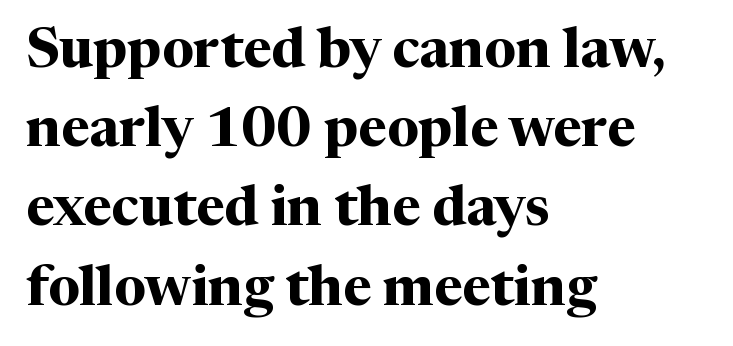
The image shows 55 px bold serif type, upright; set left-aligned, normal line spacing (1.44x), normal letter spacing, not underlined; medium stroke contrast and a medium x-height.
